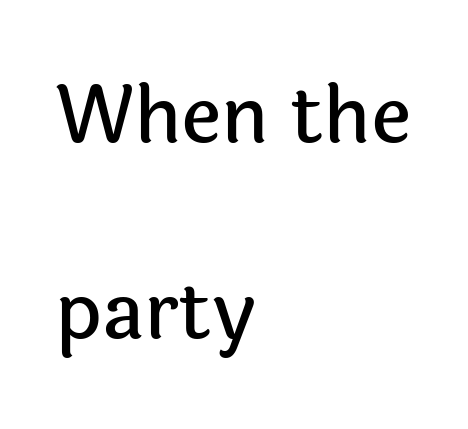
{"serif": "no", "italic": "no", "width": "normal", "x_height": "medium", "monospaced": "no", "underline": "no", "align": "left", "line_spacing": "loose", "line_spacing_ratio": 2.48, "letter_spacing": "normal", "letter_spacing_em": 0.0, "glyph_px": 79}
